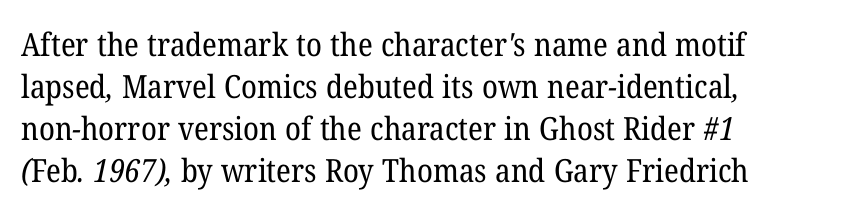
The image shows 32 px regular-weight serif type; set left-aligned, normal line spacing (1.31x), normal letter spacing, not underlined; low stroke contrast and a medium x-height.
